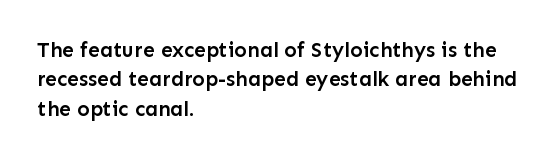
Q: Is the text bold? A: Semi-bold.
Q: Is the text italic (slanted)? A: No, it is upright.
Q: Is the text underlined? A: No.
Q: How is the paragraph aligned? A: Left-aligned.
Q: Is the spacing between letters normal or unusually wide? A: Normal.
Q: Is the spacing between lines tight, normal or loose? A: Normal.
